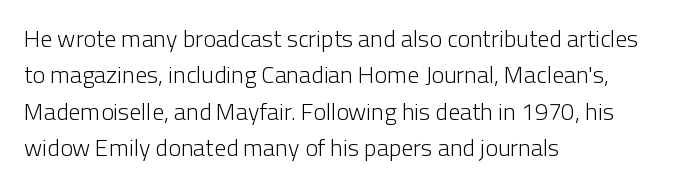
Q: Is the text bold? A: No.
Q: Is the text italic (slanted)? A: No, it is upright.
Q: Is the text underlined? A: No.
Q: How is the paragraph aligned? A: Left-aligned.
Q: Is the spacing between letters normal or unusually wide? A: Normal.
Q: Is the spacing between lines tight, normal or loose? A: Normal.
